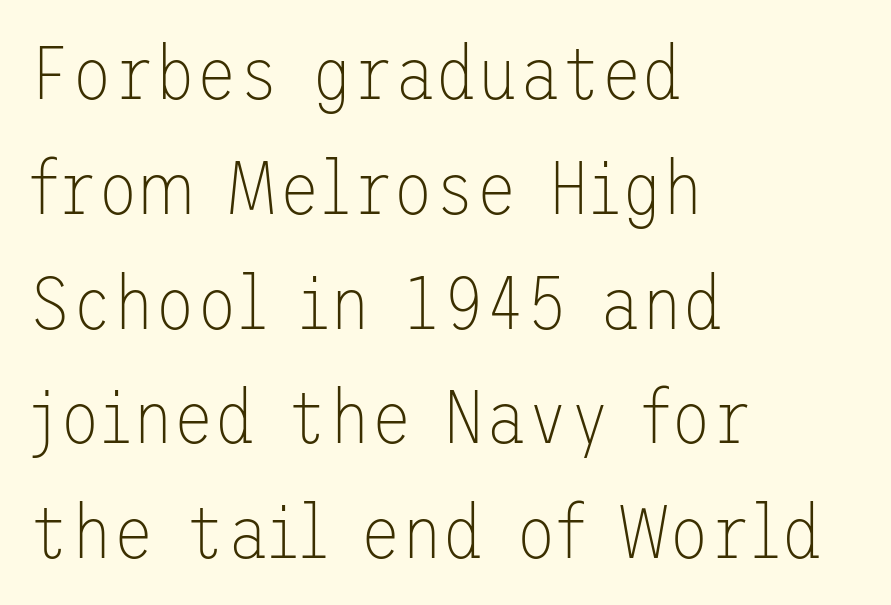
The image shows 76 px thin sans-serif type, upright; set left-aligned, normal line spacing (1.51x), normal letter spacing, not underlined; low stroke contrast and a medium x-height.
